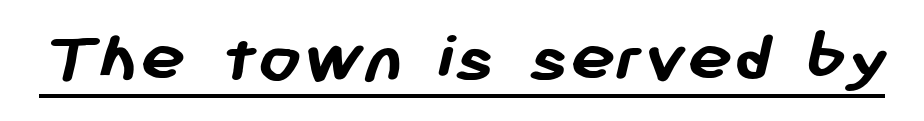
The image shows 76 px semibold sans-serif type; set normal letter spacing, underlined; low stroke contrast and a medium x-height.
